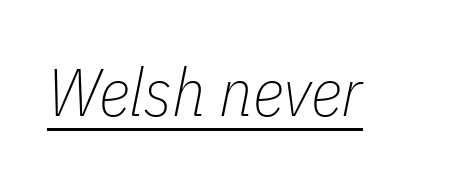
Q: Is the text bold? A: No.
Q: Is the text italic (slanted)? A: Yes, it leans right by about 11 degrees.
Q: Is the text underlined? A: Yes.
Q: Is the spacing between letters normal or unusually wide? A: Normal.
Q: Width (condensed, normal, or wide)? A: Condensed.
Q: Stroke contrast? A: Low.
Q: x-height? A: Medium.
Q: Monospaced? A: No.
